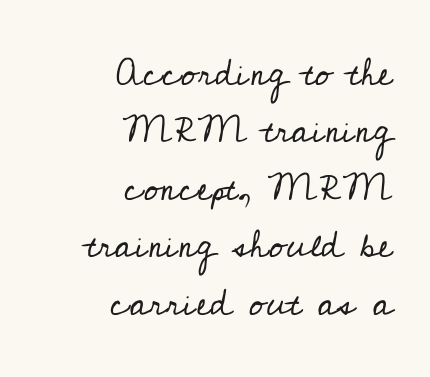
Descender tails drop into unmarked territory. Each new line begins a customary step beneath the previous one. Each stroke keeps to a modest, everyday thickness or less. Words appear dense and cohesive because spacing is normal.
